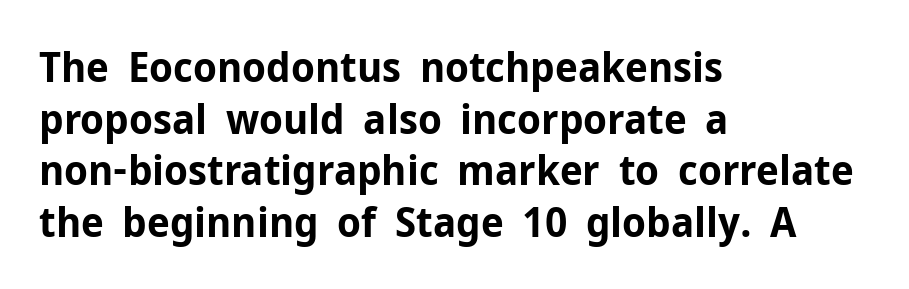
The image shows 42 px bold sans-serif type, upright; set left-aligned, line spacing 1.23x, normal letter spacing, not underlined; low stroke contrast and a medium x-height.
